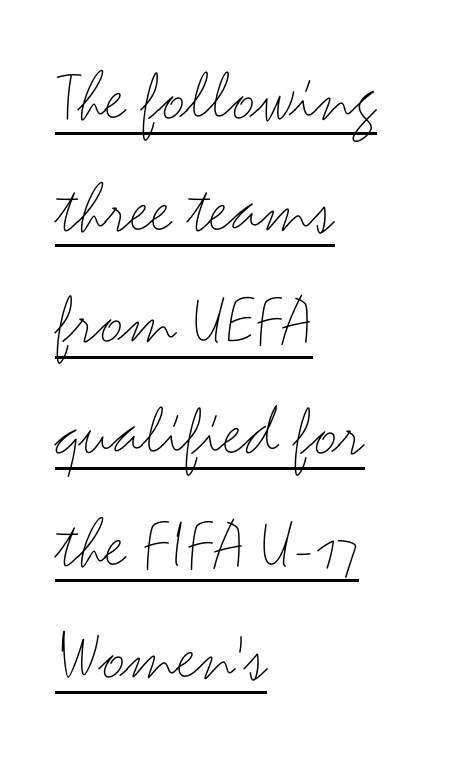
Q: Is the text bold? A: No.
Q: Is the text italic (slanted)? A: Yes.
Q: Is the typeface a serif or a sans-serif typeface? A: Sans-serif.
Q: Is the text underlined? A: Yes.
Q: How is the paragraph aligned? A: Left-aligned.
Q: Is the spacing between letters normal or unusually wide? A: Normal.
Q: Is the spacing between lines tight, normal or loose? A: Normal.
Q: Width (condensed, normal, or wide)? A: Wide.
Q: Stroke contrast? A: Medium.
Q: x-height? A: Small.
Q: Monospaced? A: No.
